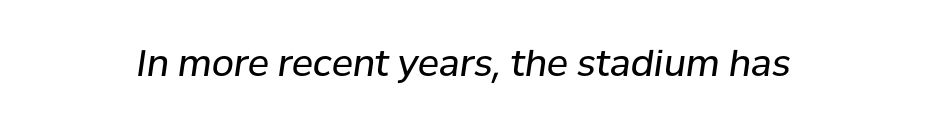
Q: Is the text bold? A: No.
Q: Is the text italic (slanted)? A: Yes, it leans right by about 8 degrees.
Q: Is the text underlined? A: No.
Q: Is the spacing between letters normal or unusually wide? A: Normal.
Q: Width (condensed, normal, or wide)? A: Normal.
Q: Stroke contrast? A: Low.
Q: x-height? A: Medium.
Q: Monospaced? A: No.
